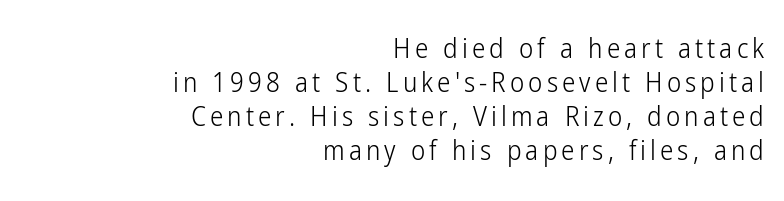
{"italic": "no", "bold": "no", "underline": "no", "align": "right", "line_spacing": "normal", "line_spacing_ratio": 1.26, "glyph_px": 27}
